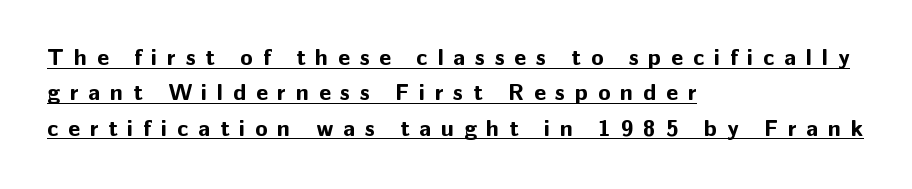
The image shows 23 px bold type, upright; set left-aligned, normal line spacing (1.54x), unusually wide letter spacing (+0.43 em), underlined.
